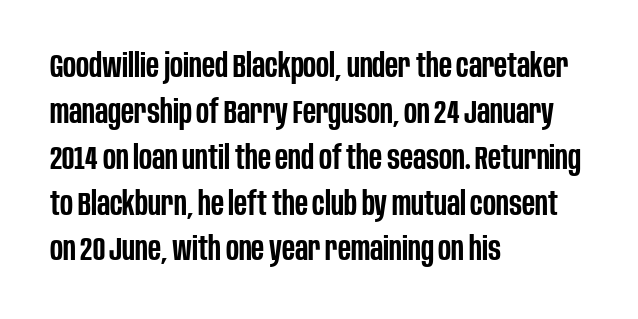
The image shows 33 px semibold, condensed sans-serif type, upright; set left-aligned, normal line spacing (1.39x), normal letter spacing, not underlined; low stroke contrast and a large x-height.
